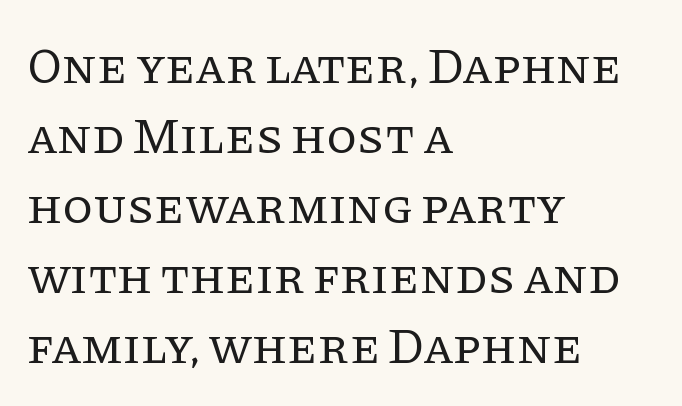
The image shows 50 px regular-weight serif type, upright; set left-aligned, normal line spacing (1.4x), normal letter spacing, not underlined; low stroke contrast and a large x-height.
